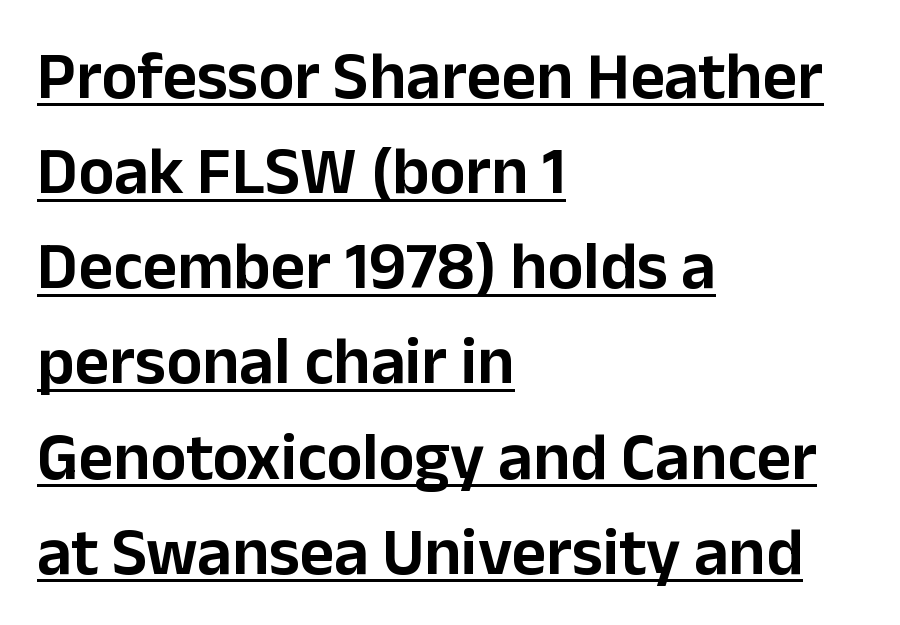
Look at the tracking — it's just the regular setting, nothing added. Font category for this specimen: sans-serif. Looks like someone drew a line under every word here. You could not count columns in this text — the font is proportionally spaced.
